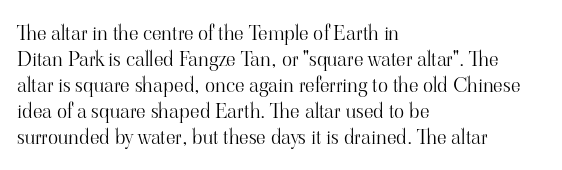
The typography opts for an upright posture over an oblique one. Unmarked baselines from the first word to the last. Students, note that the glyphs here touch the page at normal intervals. Which margin do the lines hug? The left one — the right edge is uneven. The typesetting does not lean heavy: it is not bold.
